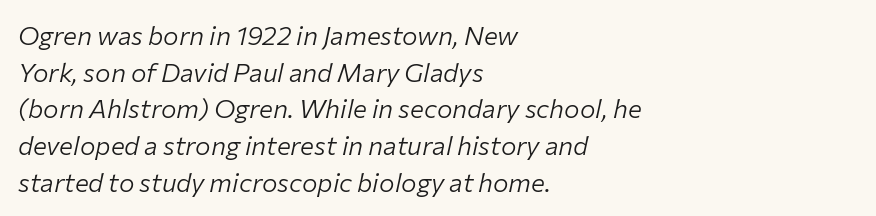
Has an underline been added? It has not. One-word summary of the alignment: left. Regarding leading, the lines here are spaced in the standard way. Yep, that's italic — everything's leaning. Caption: face not bold, strokes unweighted. The letterforms sit shoulder to shoulder at normal distance.
